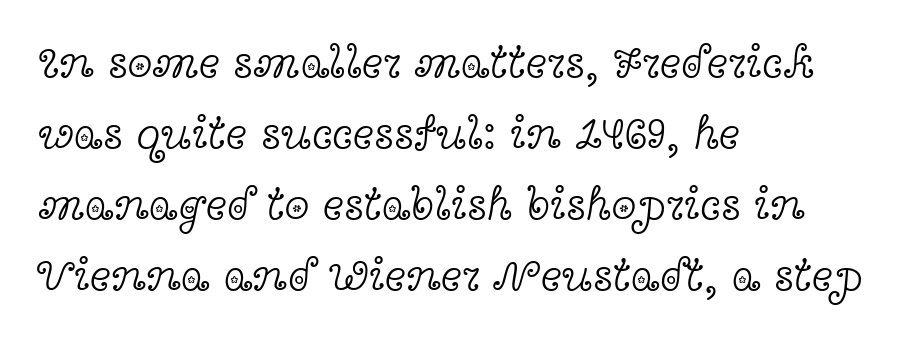
The image shows 45 px light, wide serif type, upright; set left-aligned, normal line spacing (1.58x), normal letter spacing, not underlined; a medium x-height.
